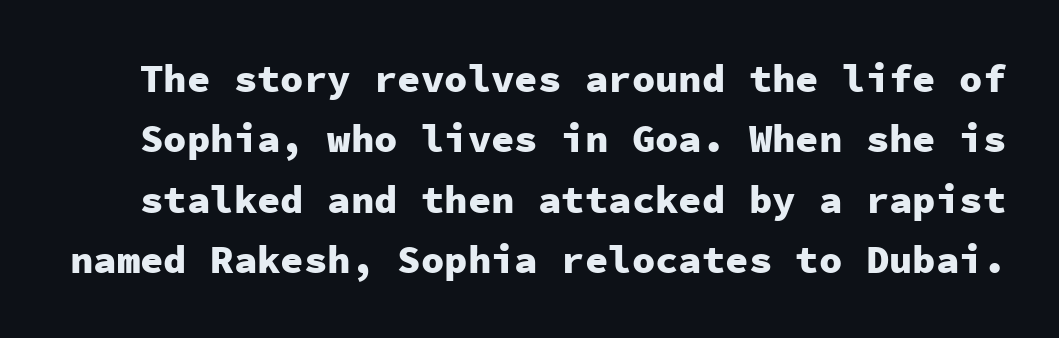
Q: Is the text bold? A: Yes.
Q: Is the text italic (slanted)? A: No, it is upright.
Q: Is the typeface a serif or a sans-serif typeface? A: Sans-serif.
Q: Is the text underlined? A: No.
Q: Is the spacing between letters normal or unusually wide? A: Normal.
Q: Is the spacing between lines tight, normal or loose? A: Normal.
Q: Width (condensed, normal, or wide)? A: Normal.
Q: Stroke contrast? A: Low.
Q: x-height? A: Medium.
Q: Monospaced? A: Yes.
